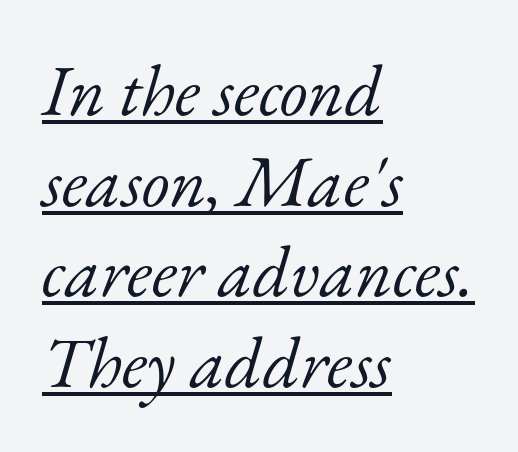
Is the type slanted? Yes — the strokes lean at a clear angle. Looks like regular typesetting: each glyph gets only the width it needs. Observe the ordinary spacing: letters are neighbours, not strangers. The font family rendered here belongs to the serif group. Successive baselines arrive at the customary interval.
